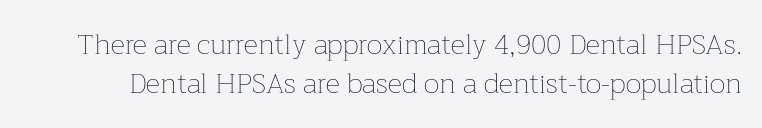
Q: Is the text bold? A: No.
Q: Is the text italic (slanted)? A: No, it is upright.
Q: Is the text underlined? A: No.
Q: Is the spacing between letters normal or unusually wide? A: Normal.
Q: Is the spacing between lines tight, normal or loose? A: Normal.
Q: Width (condensed, normal, or wide)? A: Normal.
Q: Stroke contrast? A: Low.
Q: x-height? A: Medium.
Q: Monospaced? A: No.
